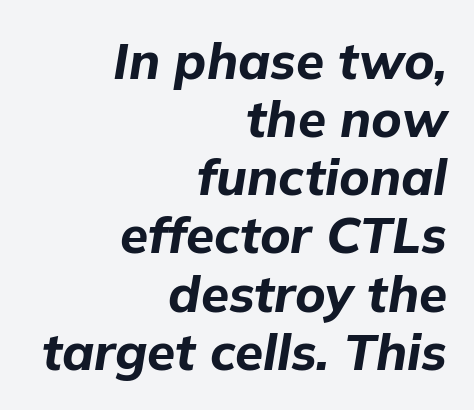
The image shows 51 px bold type, italic (leaning right); set right-aligned, tight line spacing (1.14x), normal letter spacing, not underlined; low stroke contrast and a medium x-height.
